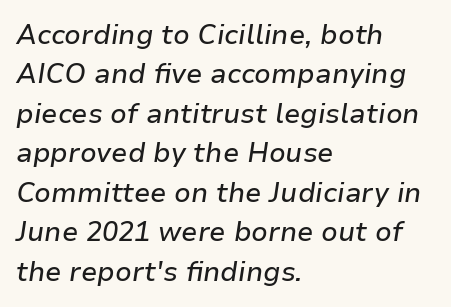
The image shows 27 px text type, italic (leaning right); set left-aligned, normal line spacing (1.46x), normal letter spacing, not underlined.
